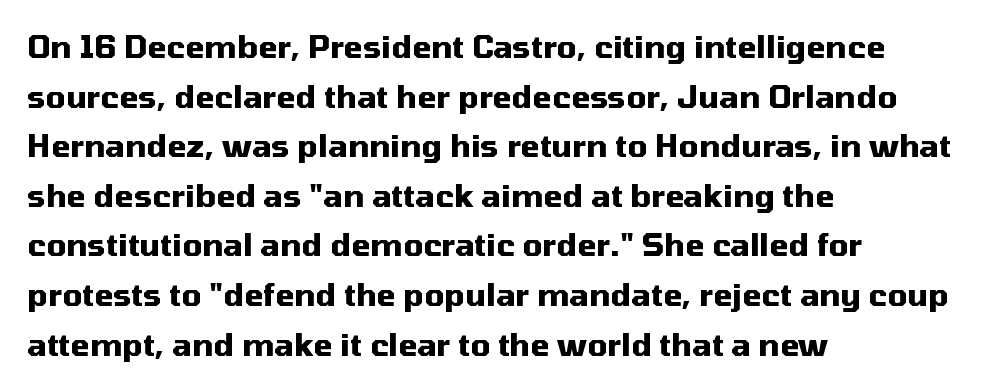
Q: Is the text bold? A: Yes.
Q: Is the text italic (slanted)? A: No, it is upright.
Q: Is the typeface a serif or a sans-serif typeface? A: Sans-serif.
Q: Is the text underlined? A: No.
Q: How is the paragraph aligned? A: Left-aligned.
Q: Is the spacing between letters normal or unusually wide? A: Normal.
Q: Is the spacing between lines tight, normal or loose? A: Normal.
Q: Width (condensed, normal, or wide)? A: Normal.
Q: Stroke contrast? A: Medium.
Q: x-height? A: Medium.
Q: Monospaced? A: No.
